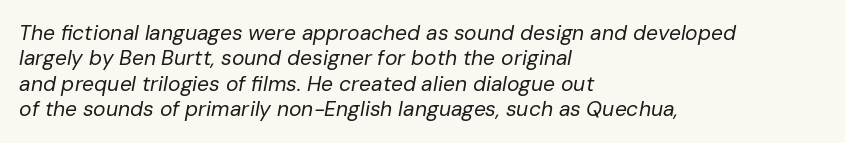
Q: Is the text bold? A: No.
Q: Is the text italic (slanted)? A: Yes, it leans right by about 10 degrees.
Q: Is the text underlined? A: No.
Q: How is the paragraph aligned? A: Left-aligned.
Q: Is the spacing between letters normal or unusually wide? A: Normal.
